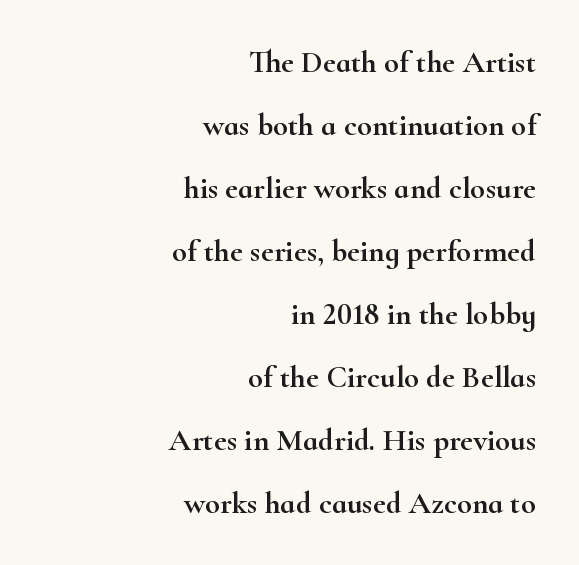
Q: Is the text italic (slanted)? A: No, it is upright.
Q: Is the typeface a serif or a sans-serif typeface? A: Serif.
Q: Is the text underlined? A: No.
Q: How is the paragraph aligned? A: Right-aligned.
Q: Is the spacing between letters normal or unusually wide? A: Normal.
Q: Is the spacing between lines tight, normal or loose? A: Loose.
Q: Width (condensed, normal, or wide)? A: Wide.
Q: Stroke contrast? A: High.
Q: x-height? A: Small.
Q: Monospaced? A: No.
